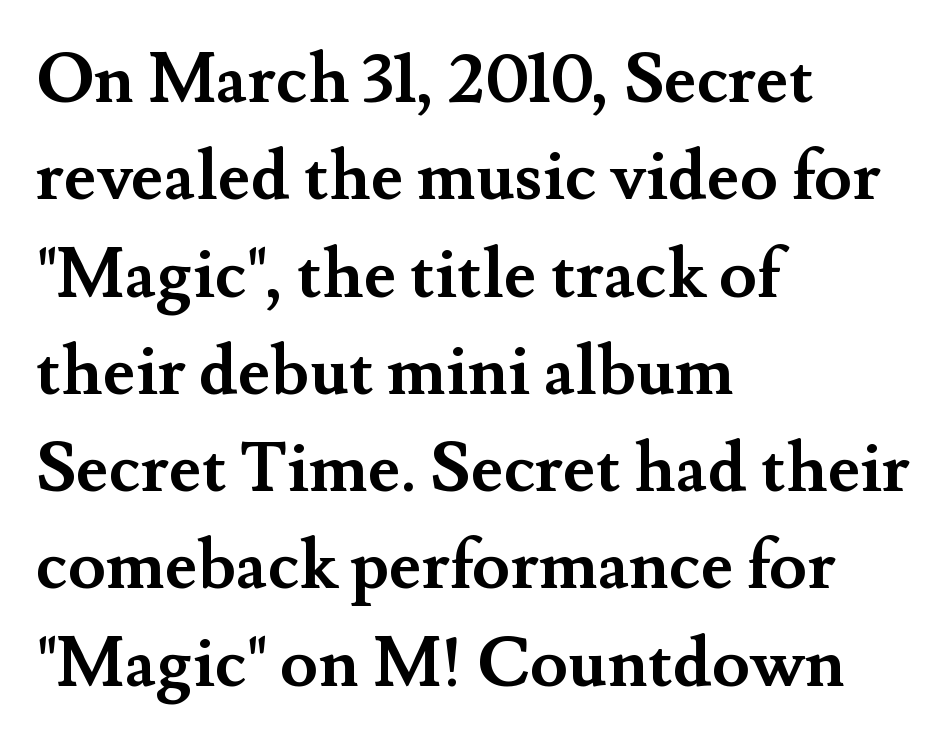
The image shows 69 px semibold serif type, upright; set left-aligned, normal line spacing (1.41x), normal letter spacing, not underlined; medium stroke contrast and a small x-height.
